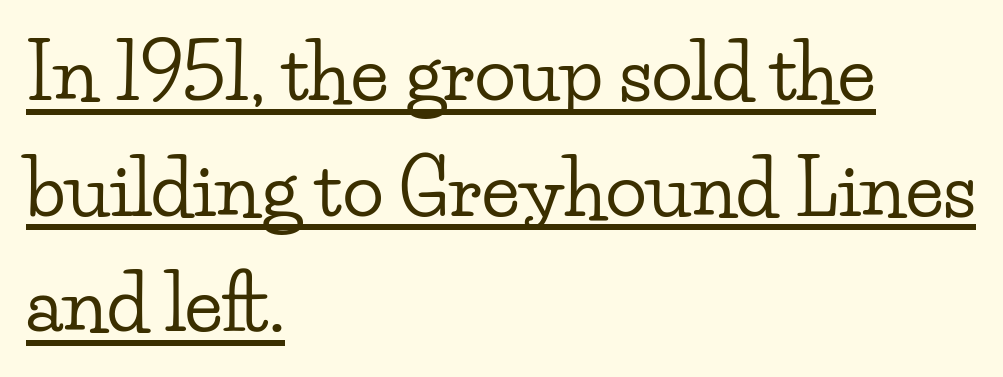
The lettering stays uniformly vertical, giving the passage a roman look. Serifs: yes, visible at the terminals of the letterforms. Look at the tracking — it's just the regular setting, nothing added. Quick note: interline space is typical. Teacher's note: observe the even left margin — that is flush-left alignment. The rendering uses natural spacing where letterforms have individual widths.
